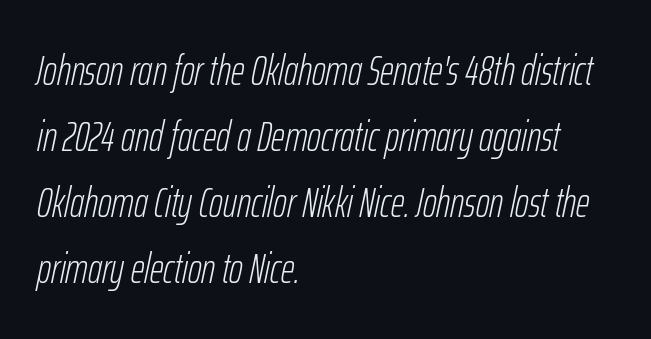
These glyphs show unthickened strokes, regular width or finer. Regarding leading, the lines here are spaced in the standard way. Plain, unruled lines of type. Line starts are locked; line ends wander.
